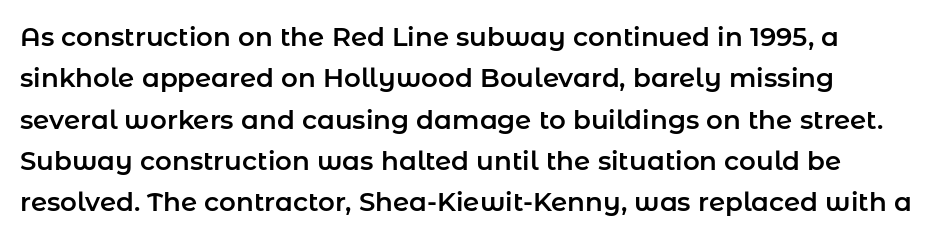
Q: Is the text italic (slanted)? A: No, it is upright.
Q: Is the text underlined? A: No.
Q: Is the spacing between letters normal or unusually wide? A: Normal.
Q: Is the spacing between lines tight, normal or loose? A: Normal.
